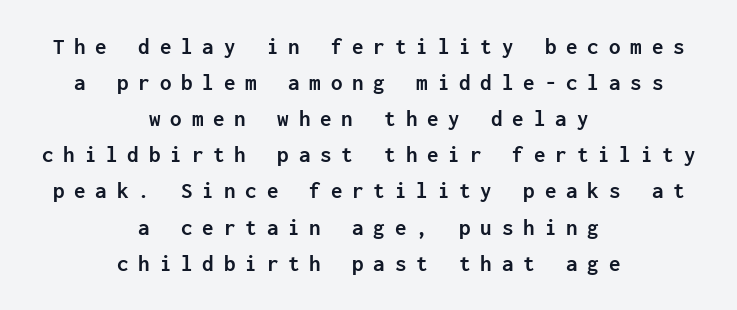
The image shows 23 px bold type, upright; set centered, normal line spacing (1.57x), unusually wide letter spacing (+0.43 em), not underlined.
